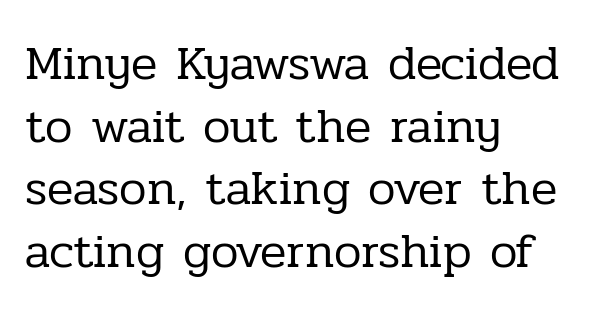
Q: Is the text bold? A: No.
Q: Is the text italic (slanted)? A: No, it is upright.
Q: Is the typeface a serif or a sans-serif typeface? A: Serif.
Q: Is the text underlined? A: No.
Q: How is the paragraph aligned? A: Left-aligned.
Q: Is the spacing between letters normal or unusually wide? A: Normal.
Q: Is the spacing between lines tight, normal or loose? A: Normal.
Q: Width (condensed, normal, or wide)? A: Normal.
Q: Stroke contrast? A: Low.
Q: x-height? A: Medium.
Q: Monospaced? A: No.
